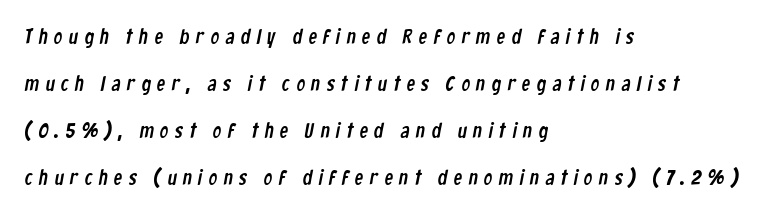
The image shows 21 px text type; set left-aligned, loose line spacing (2.24x), unusually wide letter spacing (+0.31 em), not underlined.
